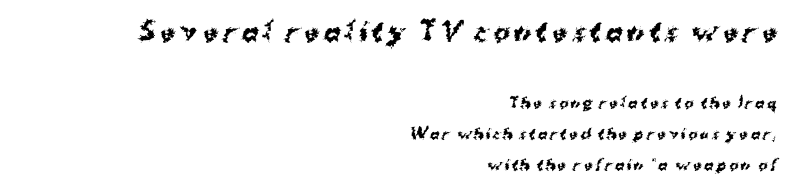
Q: Is the text bold? A: Yes.
Q: Is the text underlined? A: No.
Q: How is the paragraph aligned? A: Right-aligned.
Q: Is the spacing between lines tight, normal or loose? A: Loose.
Q: Which block of text is set in a larger size, the first (top) or the second (bottom)? A: The first (top) one.
